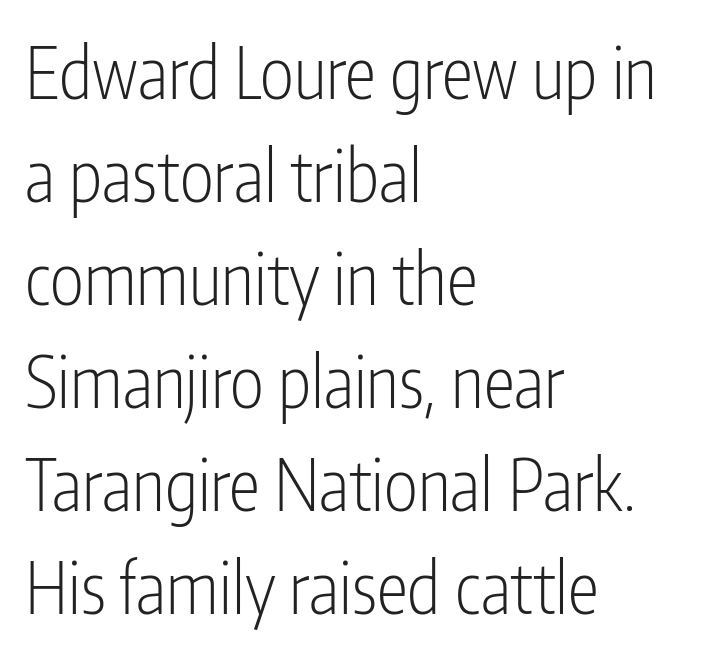
Q: Is the text bold? A: No.
Q: Is the text italic (slanted)? A: No, it is upright.
Q: Is the typeface a serif or a sans-serif typeface? A: Sans-serif.
Q: Is the text underlined? A: No.
Q: How is the paragraph aligned? A: Left-aligned.
Q: Is the spacing between letters normal or unusually wide? A: Normal.
Q: Is the spacing between lines tight, normal or loose? A: Normal.
Q: Width (condensed, normal, or wide)? A: Condensed.
Q: Stroke contrast? A: Low.
Q: x-height? A: Medium.
Q: Monospaced? A: No.
